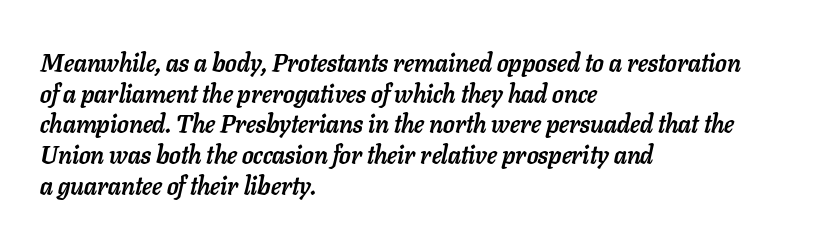
Which margin do the lines hug? The left one — the right edge is uneven. Just letters on the line, the space beneath them empty. The sample has been set heavy, in full bold. There is no visible air inserted between adjacent glyphs. This sample uses an oblique cut, with every glyph tilted off the vertical.
